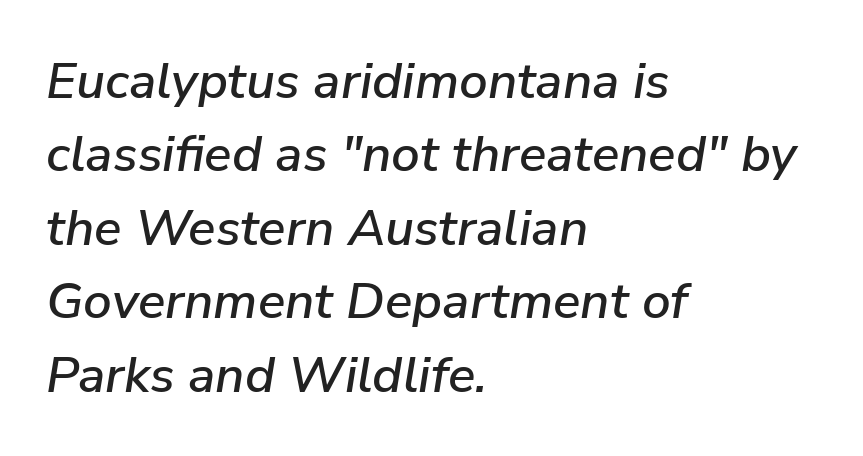
{"italic": "yes", "lean": "right", "slant_degrees": 9, "width": "normal", "stroke_contrast": "low", "x_height": "medium", "monospaced": "no", "underline": "no", "align": "left", "line_spacing": "normal", "line_spacing_ratio": 1.44, "letter_spacing": "normal", "letter_spacing_em": 0.0, "glyph_px": 51}
